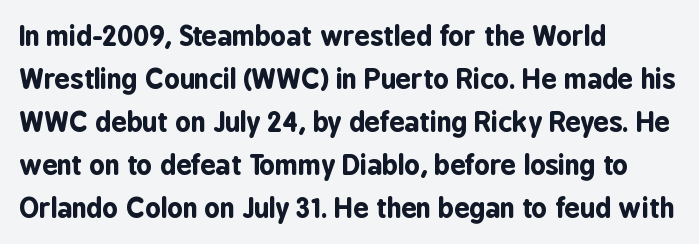
Typesetter's note: full bold, strokes at maximum text heaviness. Quick note: interline space is typical. Compared with a centered layout, this one pins lines to the left instead. Tall strokes in this sample are plumb rather than angled. The tracking reads as untouched default to a designer's eye. Has an underline been added? It has not.
